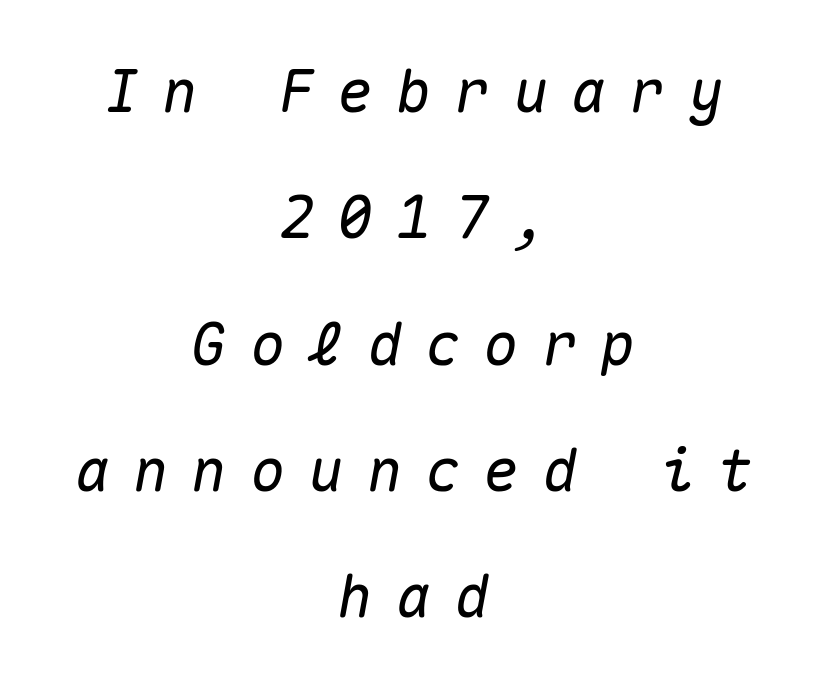
Q: Is the text italic (slanted)? A: Yes, it leans right by about 10 degrees.
Q: Is the text underlined? A: No.
Q: How is the paragraph aligned? A: Centered.
Q: Is the spacing between letters normal or unusually wide? A: Unusually wide.
Q: Is the spacing between lines tight, normal or loose? A: Loose.
Q: Width (condensed, normal, or wide)? A: Normal.
Q: Stroke contrast? A: Medium.
Q: x-height? A: Medium.
Q: Monospaced? A: Yes.
